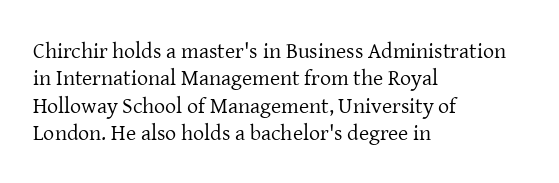
{"italic": "no", "bold": "no", "underline": "no", "align": "left", "line_spacing": "normal", "line_spacing_ratio": 1.25, "letter_spacing": "normal", "letter_spacing_em": 0.0, "glyph_px": 22}
